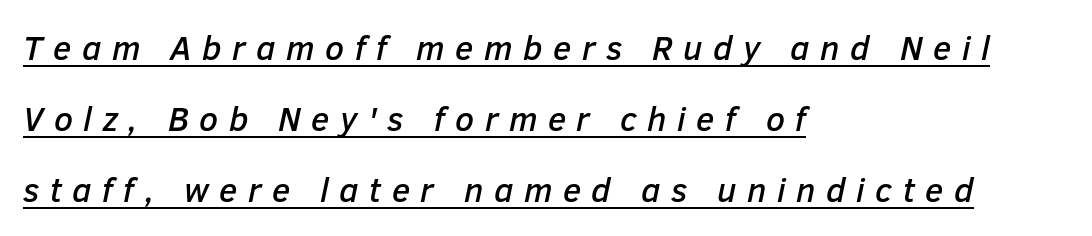
The image shows 34 px text type, italic (leaning right); set left-aligned, loose line spacing (2.09x), unusually wide letter spacing (+0.31 em), underlined; low stroke contrast and a medium x-height.
